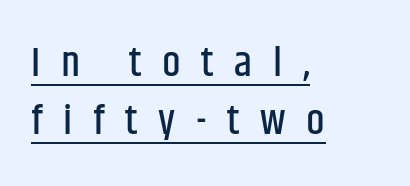
The image shows 42 px condensed sans-serif type, upright; set left-aligned, normal line spacing (1.37x), unusually wide letter spacing (+0.49 em), underlined; low stroke contrast and a large x-height.
